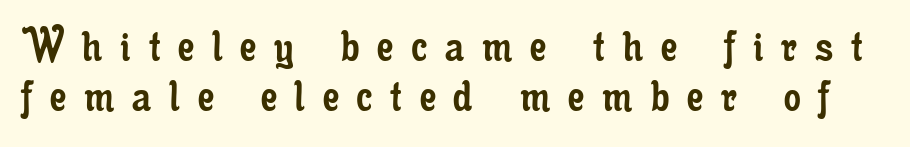
{"serif": "yes", "italic": "no", "bold": "no", "weight": "regular", "width": "condensed", "stroke_contrast": "low", "x_height": "small", "monospaced": "no", "underline": "no", "line_spacing": "tight", "line_spacing_ratio": 0.95, "letter_spacing": "wide", "letter_spacing_em": 0.34, "glyph_px": 53}
